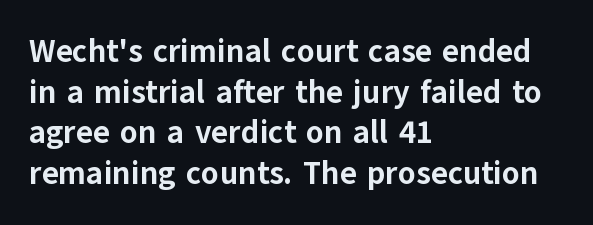
The image shows 32 px bold sans-serif type, upright; set left-aligned, normal line spacing (1.27x), normal letter spacing, not underlined; low stroke contrast and a medium x-height.
